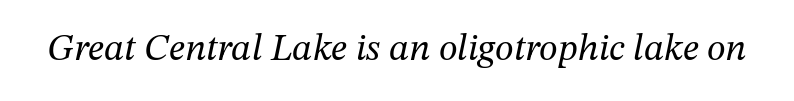
These lines were composed using italics. Stems here are at most as thick as an everyday book face. The gap between lines stays unmarked. A typesetter would call this proportional, since set widths differ per character. Observe the serifs anchoring each vertical stroke in this sample. Each word holds together tightly as a unit, with standard inter-letter gaps.
